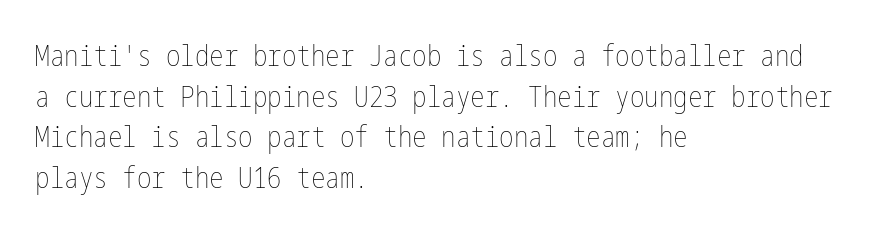
Q: Is the text bold? A: No.
Q: Is the text italic (slanted)? A: No, it is upright.
Q: Is the text underlined? A: No.
Q: How is the paragraph aligned? A: Left-aligned.
Q: Is the spacing between letters normal or unusually wide? A: Normal.
Q: Is the spacing between lines tight, normal or loose? A: Normal.
Q: Width (condensed, normal, or wide)? A: Condensed.
Q: Stroke contrast? A: Low.
Q: x-height? A: Medium.
